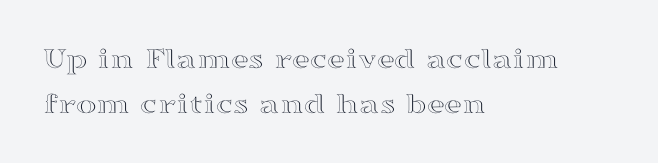
Words appear dense and cohesive because spacing is normal. The vertical gap from one line to the next is medium. Casual observation: everything's shoved over to the left. Looks like regular typesetting: each glyph gets only the width it needs. The area under the type is left untouched.
